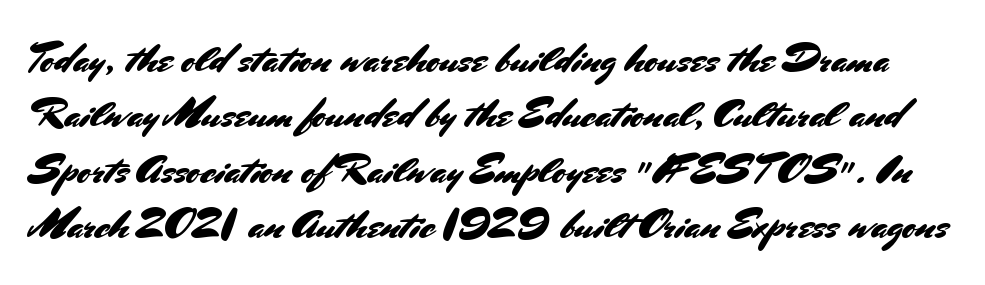
The image shows 41 px sans-serif type; set normal line spacing (1.35x), normal letter spacing, not underlined; medium stroke contrast and a small x-height.
